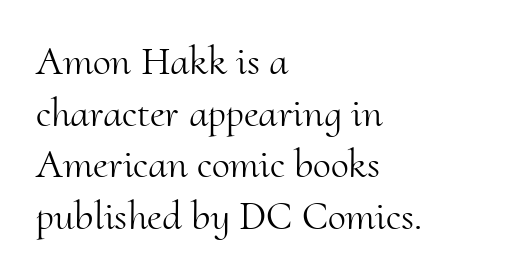
Q: Is the text bold? A: No.
Q: Is the text italic (slanted)? A: No, it is upright.
Q: Is the typeface a serif or a sans-serif typeface? A: Serif.
Q: Is the text underlined? A: No.
Q: How is the paragraph aligned? A: Left-aligned.
Q: Is the spacing between letters normal or unusually wide? A: Normal.
Q: Is the spacing between lines tight, normal or loose? A: Normal.
Q: Width (condensed, normal, or wide)? A: Normal.
Q: Stroke contrast? A: Medium.
Q: x-height? A: Small.
Q: Monospaced? A: No.
